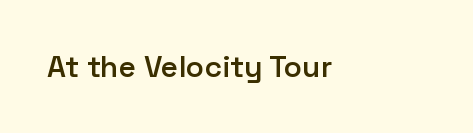
Q: Is the text bold? A: Semi-bold.
Q: Is the text italic (slanted)? A: No, it is upright.
Q: Is the typeface a serif or a sans-serif typeface? A: Sans-serif.
Q: Is the text underlined? A: No.
Q: Is the spacing between letters normal or unusually wide? A: Normal.
Q: Width (condensed, normal, or wide)? A: Normal.
Q: Stroke contrast? A: Low.
Q: x-height? A: Medium.
Q: Monospaced? A: No.
